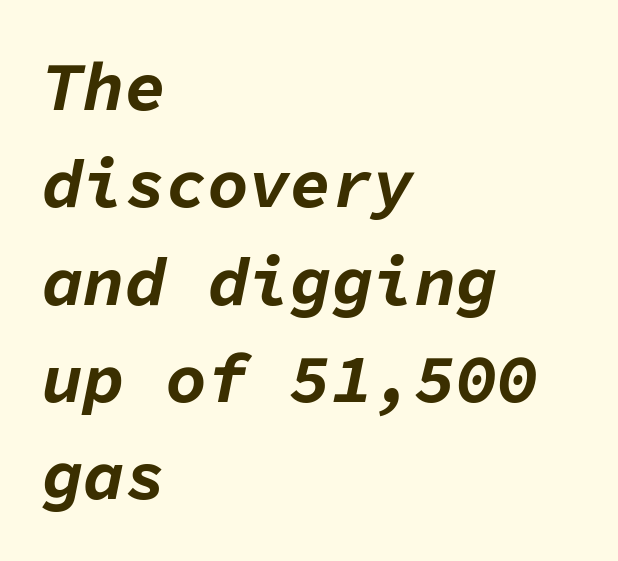
{"italic": "yes", "lean": "right", "slant_degrees": 11, "bold": "yes", "weight": "bold", "width": "normal", "stroke_contrast": "low", "x_height": "medium", "monospaced": "yes", "underline": "no", "align": "left", "line_spacing": "normal", "line_spacing_ratio": 1.41, "letter_spacing": "normal", "letter_spacing_em": 0.0, "glyph_px": 69}
